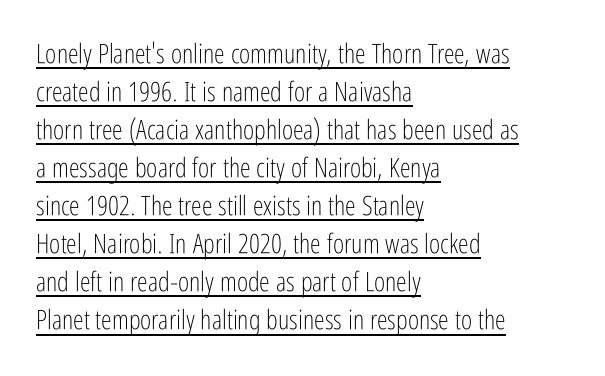
The image shows 27 px text type, upright; set left-aligned, normal line spacing (1.41x), normal letter spacing, underlined.
